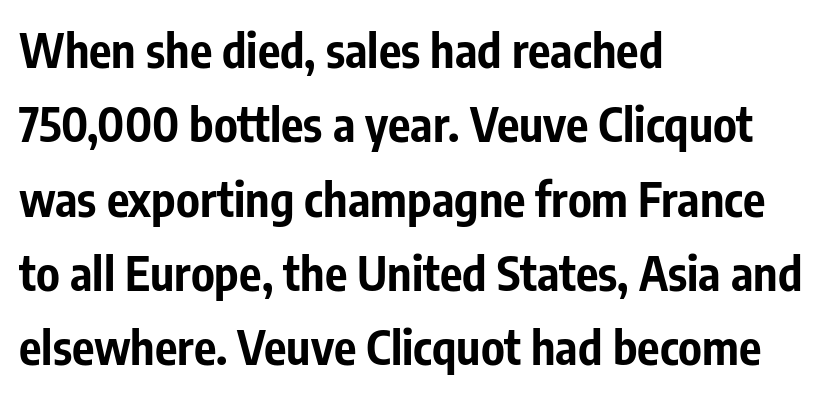
Only glyphs here, with clear space below each row. Classification — sans serif. Leading: standard. Does the lettering tilt? It doesn't — this is upright. Is this a fixed-width face? No — the glyphs have proportional, varying widths. Left-aligned paragraph, ragged on the right.
